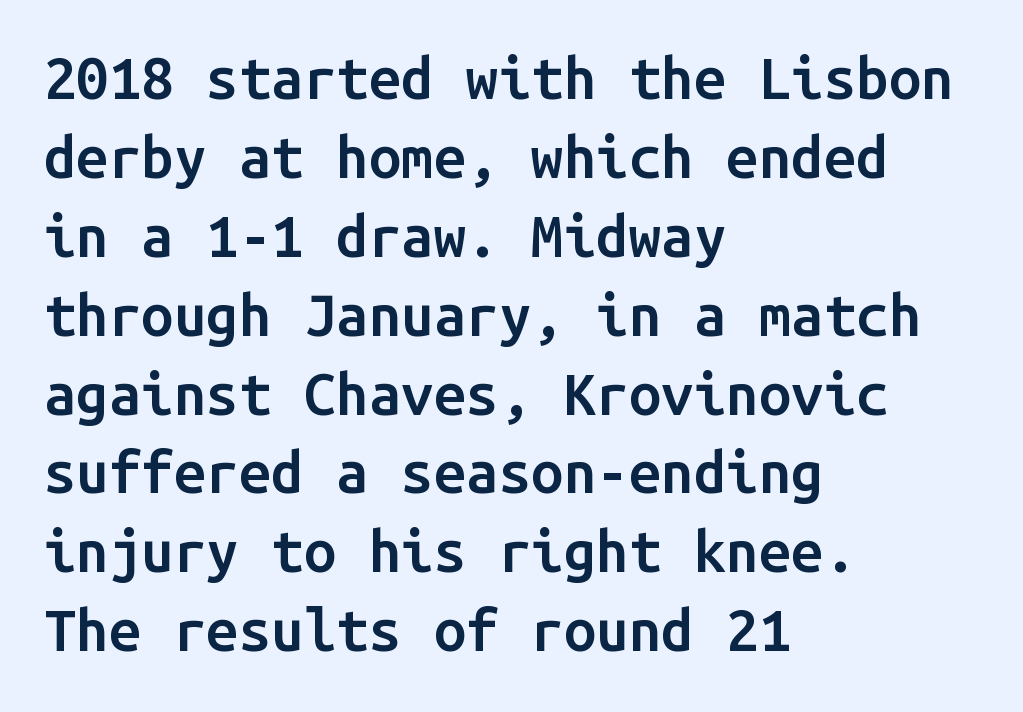
The space directly below the letters is spotless. Classification — sans serif. In terms of leading, this rendering sits right in the middle. Ordinary non-slanted type is in use. This rendering leaves character spacing at its baseline value. In terms of weight, the rendering is demibold, just under bold.
